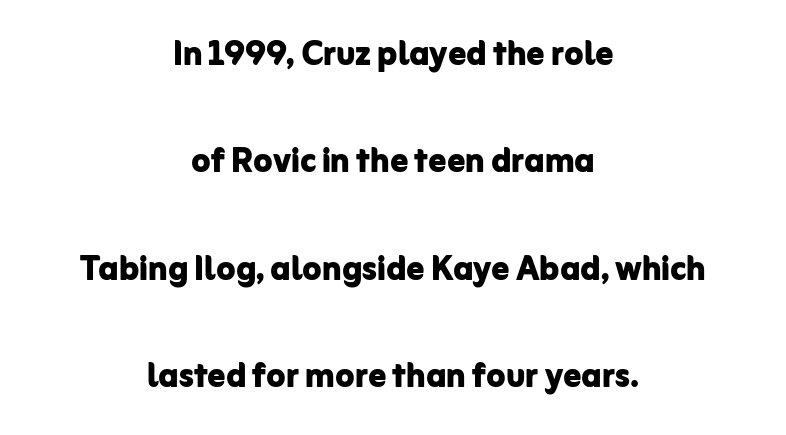
Q: Is the text bold? A: Yes.
Q: Is the text italic (slanted)? A: No, it is upright.
Q: Is the typeface a serif or a sans-serif typeface? A: Sans-serif.
Q: Is the text underlined? A: No.
Q: How is the paragraph aligned? A: Centered.
Q: Is the spacing between letters normal or unusually wide? A: Normal.
Q: Is the spacing between lines tight, normal or loose? A: Loose.
Q: Width (condensed, normal, or wide)? A: Normal.
Q: Stroke contrast? A: Low.
Q: x-height? A: Medium.
Q: Monospaced? A: No.
